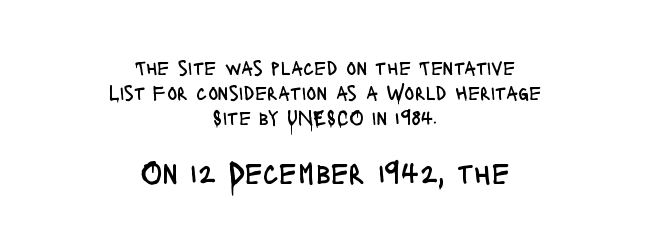
{"serif": "no", "italic": "no", "bold": "no", "weight": "regular", "width": "condensed", "stroke_contrast": "low", "x_height": "large", "monospaced": "no", "underline": "no", "align": "center", "line_spacing_ratio": 1.18, "letter_spacing": "normal", "letter_spacing_em": 0.0, "larger_block": "second", "size_ratio": 1.48, "glyph_px": 31}
